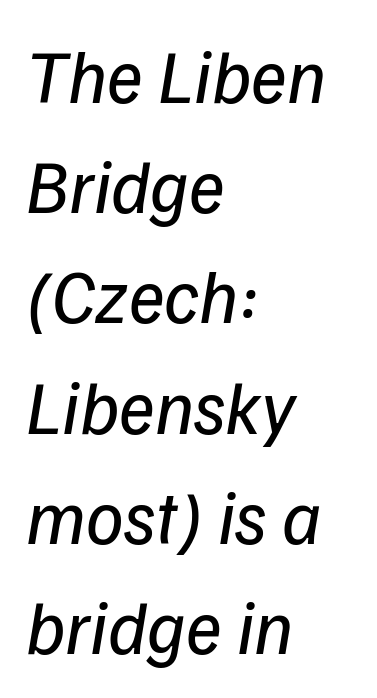
Q: Is the text bold? A: No.
Q: Is the text italic (slanted)? A: Yes, it leans right by about 9 degrees.
Q: Is the text underlined? A: No.
Q: How is the paragraph aligned? A: Left-aligned.
Q: Is the spacing between letters normal or unusually wide? A: Normal.
Q: Is the spacing between lines tight, normal or loose? A: Normal.
Q: Width (condensed, normal, or wide)? A: Normal.
Q: Stroke contrast? A: Low.
Q: x-height? A: Medium.
Q: Monospaced? A: No.
